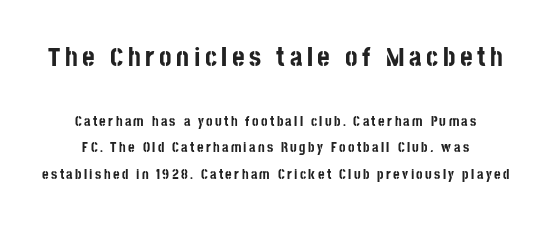
Rule under the text: the space is simply empty. The face used here has the dense, thick strokes of a bold. A great deal of white space separates one row of letters from the next. Posture: straight, roman, zero tilt.
